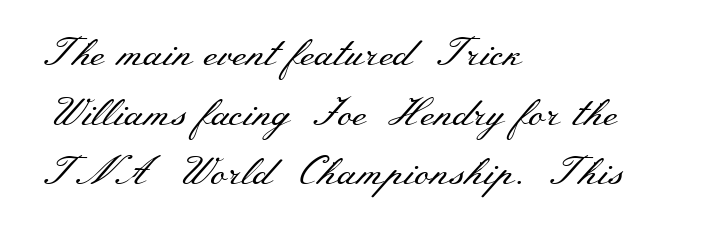
{"serif": "yes", "bold": "no", "weight": "regular", "width": "wide", "stroke_contrast": "medium", "x_height": "small", "monospaced": "no", "underline": "no", "align": "left", "line_spacing": "normal", "line_spacing_ratio": 1.53, "letter_spacing": "normal", "letter_spacing_em": 0.0, "glyph_px": 39}
